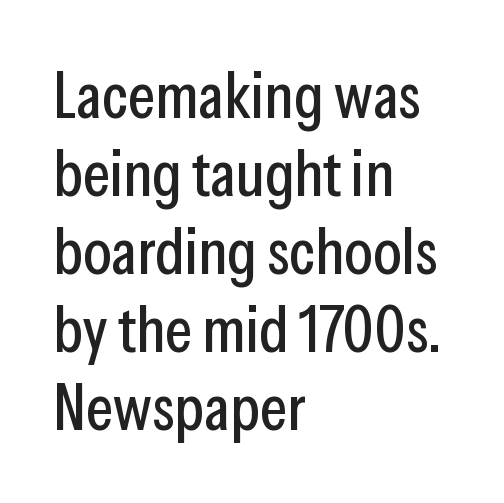
The image shows 65 px condensed sans-serif type, upright; set left-aligned, line spacing 1.2x, normal letter spacing, not underlined; low stroke contrast and a medium x-height.
